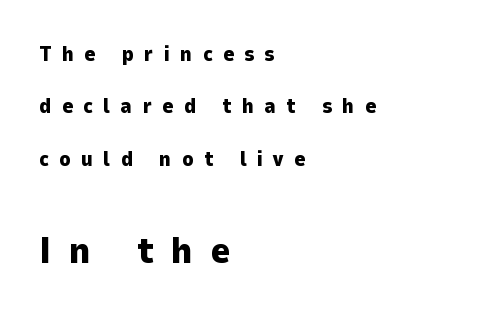
The image shows 37 px heavy sans-serif type, upright; set left-aligned, loose line spacing (2.49x), unusually wide letter spacing (+0.49 em), not underlined; the second (bottom) block is 1.76x larger; low stroke contrast and a medium x-height.
